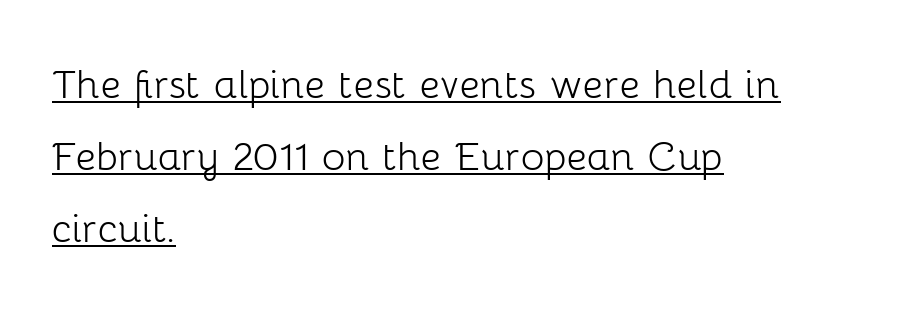
{"serif": "no", "italic": "no", "bold": "no", "weight": "light", "width": "normal", "stroke_contrast": "low", "x_height": "medium", "monospaced": "no", "underline": "yes", "align": "left", "line_spacing": "normal", "line_spacing_ratio": 1.44, "letter_spacing": "normal", "letter_spacing_em": 0.0, "glyph_px": 50}
